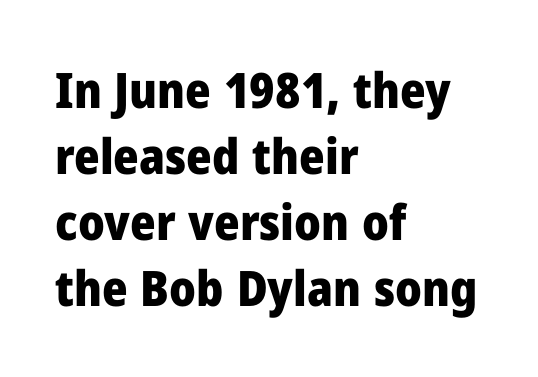
The typesetter chose a ragged-right arrangement here. A typesetter would mark this as roman, not italic. Words appear dense and cohesive because spacing is normal. The rows are spaced the way most documents space them. Strokes here are thick enough to call this a true bold. Font category for this specimen: sans-serif.
